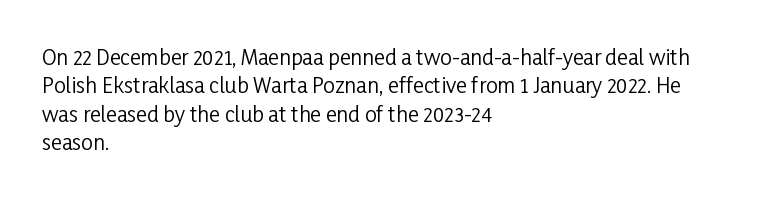
Evenly set lines give the paragraph a standard silhouette. Students, note that the glyphs here touch the page at normal intervals. In terms of posture, this sample is upright. Typeset ragged right — the left edge is the straight one.
